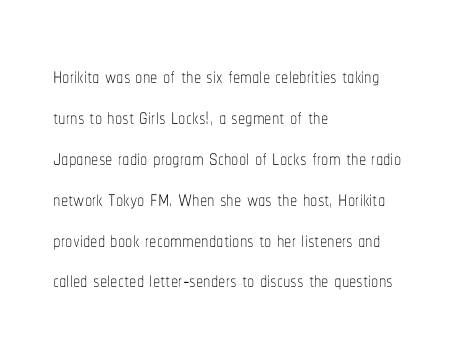
Q: Is the text bold? A: No.
Q: Is the text italic (slanted)? A: No, it is upright.
Q: Is the text underlined? A: No.
Q: How is the paragraph aligned? A: Left-aligned.
Q: Is the spacing between letters normal or unusually wide? A: Normal.
Q: Is the spacing between lines tight, normal or loose? A: Normal.
Q: Width (condensed, normal, or wide)? A: Condensed.
Q: Stroke contrast? A: Low.
Q: x-height? A: Medium.
Q: Monospaced? A: No.
